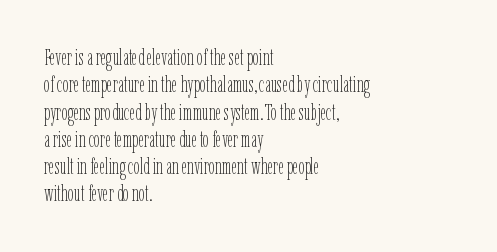
Q: Is the text bold? A: No.
Q: Is the text italic (slanted)? A: No, it is upright.
Q: Is the text underlined? A: No.
Q: How is the paragraph aligned? A: Left-aligned.
Q: Is the spacing between letters normal or unusually wide? A: Normal.
